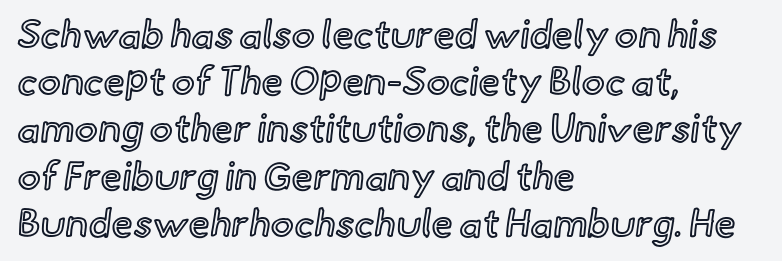
{"width": "normal", "x_height": "small", "monospaced": "no", "underline": "no", "align": "left", "line_spacing_ratio": 1.21, "letter_spacing": "normal", "letter_spacing_em": 0.0, "glyph_px": 39}
